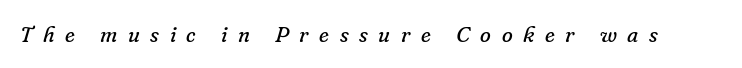
The zone under the glyphs is completely vacant. Weight: not bold — regular or lighter. You can tell it's italic because the verticals aren't actually vertical. The passage shown has open, widely tracked lettering throughout.
